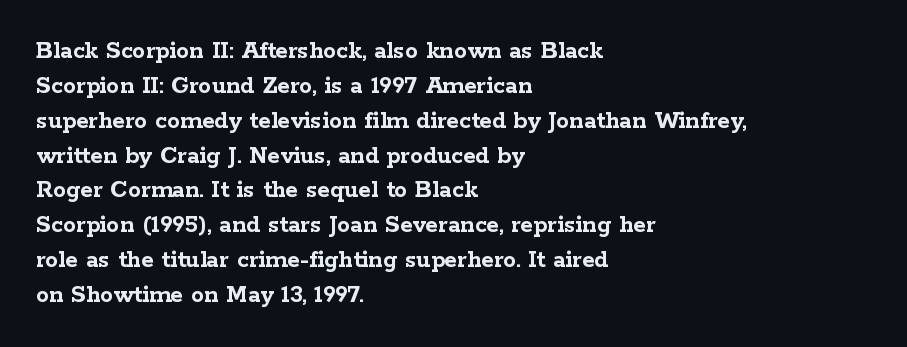
The image shows 26 px bold type, upright; set left-aligned, normal line spacing (1.34x), normal letter spacing, not underlined.
